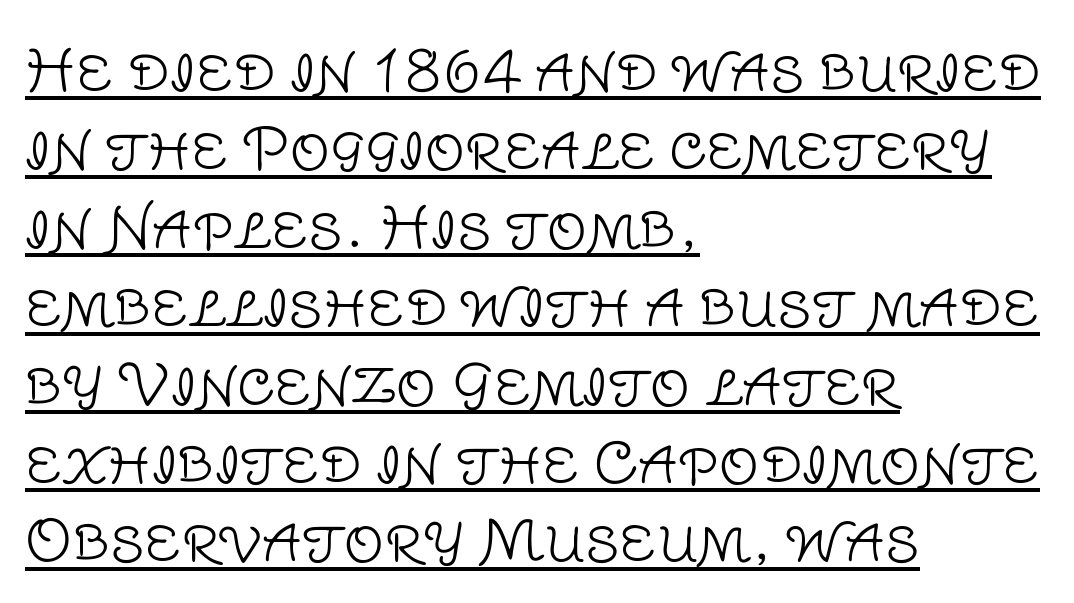
Q: Is the text bold? A: No.
Q: Is the text italic (slanted)? A: Yes.
Q: Is the typeface a serif or a sans-serif typeface? A: Sans-serif.
Q: Is the text underlined? A: Yes.
Q: How is the paragraph aligned? A: Left-aligned.
Q: Is the spacing between letters normal or unusually wide? A: Normal.
Q: Is the spacing between lines tight, normal or loose? A: Normal.
Q: Width (condensed, normal, or wide)? A: Normal.
Q: Stroke contrast? A: Low.
Q: x-height? A: Large.
Q: Monospaced? A: No.
